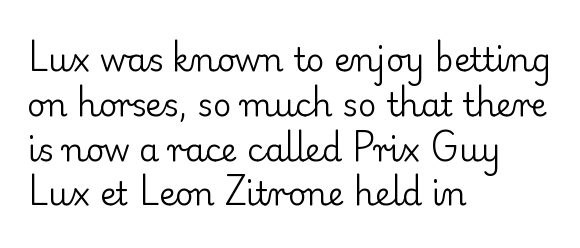
Q: Is the text bold? A: No.
Q: Is the text italic (slanted)? A: No, it is upright.
Q: Is the typeface a serif or a sans-serif typeface? A: Serif.
Q: Is the text underlined? A: No.
Q: How is the paragraph aligned? A: Left-aligned.
Q: Is the spacing between letters normal or unusually wide? A: Normal.
Q: Is the spacing between lines tight, normal or loose? A: Normal.
Q: Width (condensed, normal, or wide)? A: Normal.
Q: Stroke contrast? A: Low.
Q: x-height? A: Small.
Q: Monospaced? A: No.
